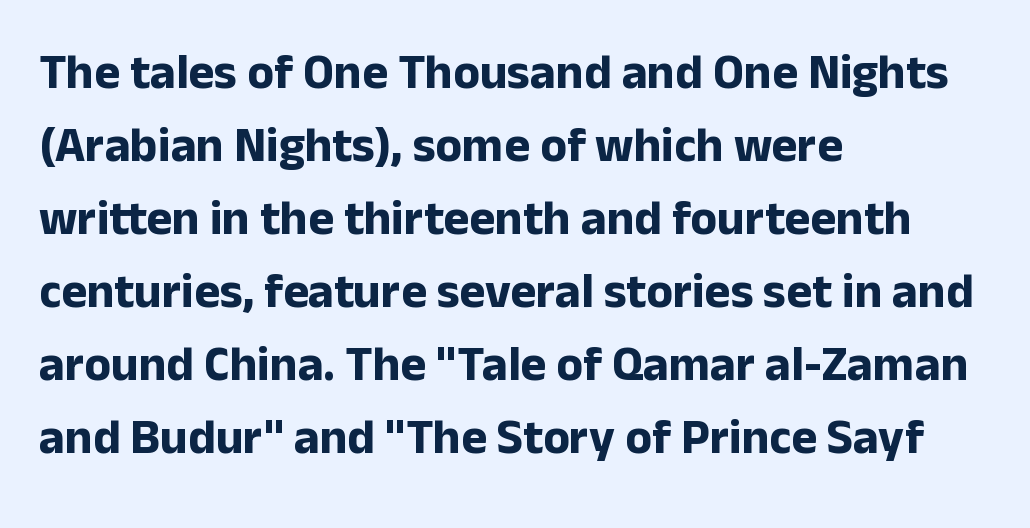
Q: Is the text bold? A: Yes.
Q: Is the text italic (slanted)? A: No, it is upright.
Q: Is the typeface a serif or a sans-serif typeface? A: Sans-serif.
Q: Is the text underlined? A: No.
Q: How is the paragraph aligned? A: Left-aligned.
Q: Is the spacing between letters normal or unusually wide? A: Normal.
Q: Is the spacing between lines tight, normal or loose? A: Normal.
Q: Width (condensed, normal, or wide)? A: Normal.
Q: Stroke contrast? A: Low.
Q: x-height? A: Medium.
Q: Monospaced? A: No.
